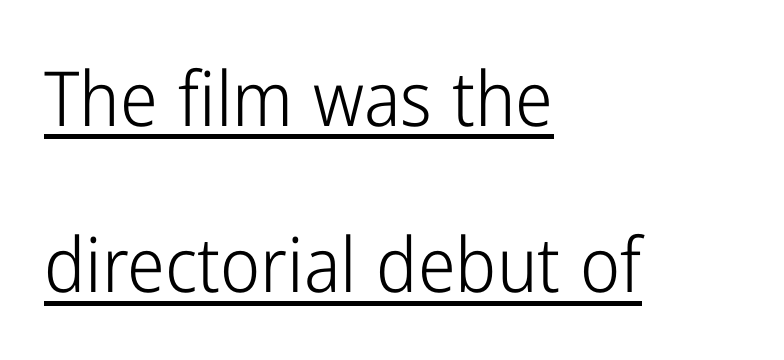
The image shows 76 px light, condensed sans-serif type, upright; set left-aligned, loose line spacing (2.19x), normal letter spacing, underlined; low stroke contrast and a medium x-height.
